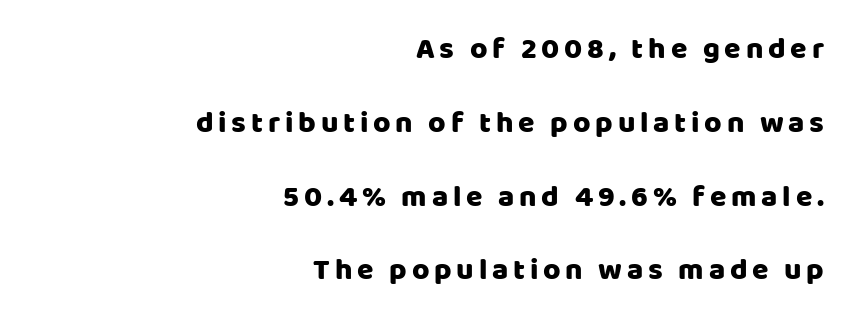
Q: Is the text italic (slanted)? A: No, it is upright.
Q: Is the typeface a serif or a sans-serif typeface? A: Sans-serif.
Q: Is the text underlined? A: No.
Q: How is the paragraph aligned? A: Right-aligned.
Q: Is the spacing between lines tight, normal or loose? A: Loose.
Q: Width (condensed, normal, or wide)? A: Normal.
Q: Stroke contrast? A: Low.
Q: x-height? A: Large.
Q: Monospaced? A: No.
